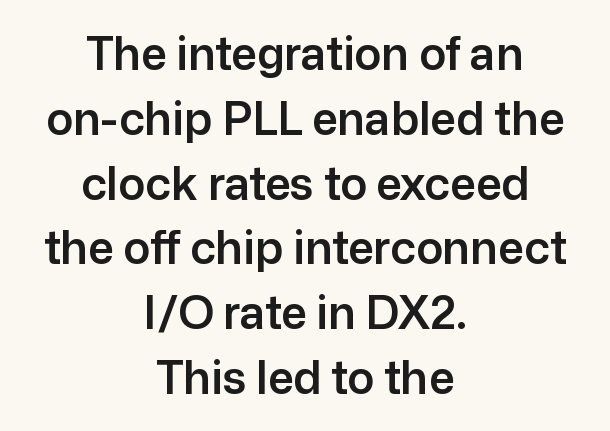
The compositor balanced each line on the midline. The gaps between neighbouring characters are ordinary and unremarkable. The area under the type is left untouched. Honestly, the row spacing looks completely unremarkable.
